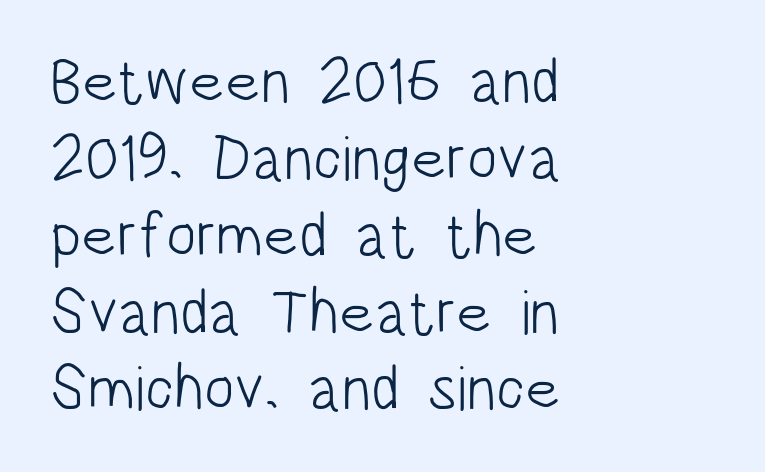
Q: Is the text bold? A: No.
Q: Is the text italic (slanted)? A: No, it is upright.
Q: Is the typeface a serif or a sans-serif typeface? A: Sans-serif.
Q: Is the text underlined? A: No.
Q: How is the paragraph aligned? A: Left-aligned.
Q: Is the spacing between letters normal or unusually wide? A: Normal.
Q: Width (condensed, normal, or wide)? A: Condensed.
Q: Stroke contrast? A: Low.
Q: x-height? A: Large.
Q: Monospaced? A: No.
